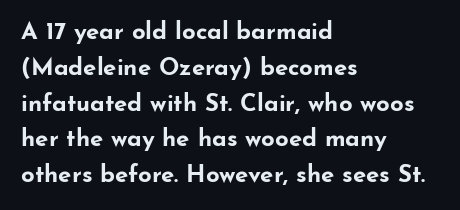
Q: Is the text bold? A: Yes.
Q: Is the text italic (slanted)? A: No, it is upright.
Q: Is the text underlined? A: No.
Q: How is the paragraph aligned? A: Left-aligned.
Q: Is the spacing between letters normal or unusually wide? A: Normal.
Q: Is the spacing between lines tight, normal or loose? A: Normal.
